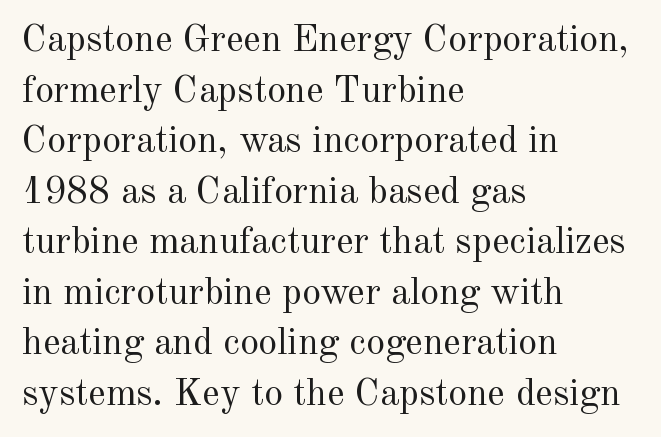
Q: Is the text bold? A: No.
Q: Is the text italic (slanted)? A: No, it is upright.
Q: Is the typeface a serif or a sans-serif typeface? A: Serif.
Q: Is the text underlined? A: No.
Q: How is the paragraph aligned? A: Left-aligned.
Q: Is the spacing between letters normal or unusually wide? A: Normal.
Q: Is the spacing between lines tight, normal or loose? A: Normal.
Q: Width (condensed, normal, or wide)? A: Normal.
Q: x-height? A: Small.
Q: Monospaced? A: No.
